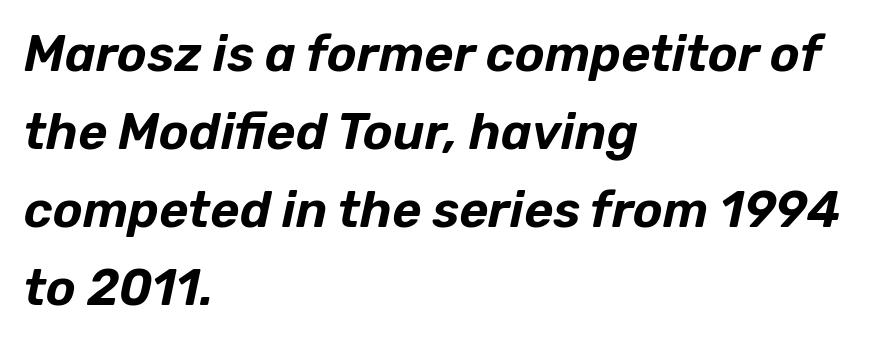
The image shows 50 px text type, italic (leaning right); set left-aligned, normal line spacing (1.56x), normal letter spacing, not underlined; low stroke contrast and a medium x-height.
